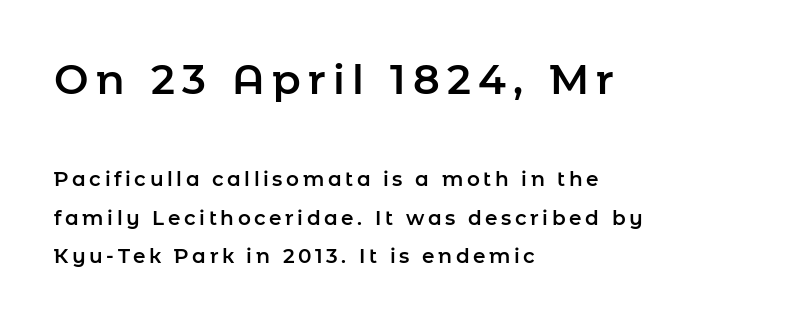
Note the varied advance widths — an 'i' is clearly narrower than an 'm'. These lines are set flush left with a ragged right edge. Is the lower block the larger one? No — the upper block carries the bigger type. The font's upright variant was chosen for this text.
